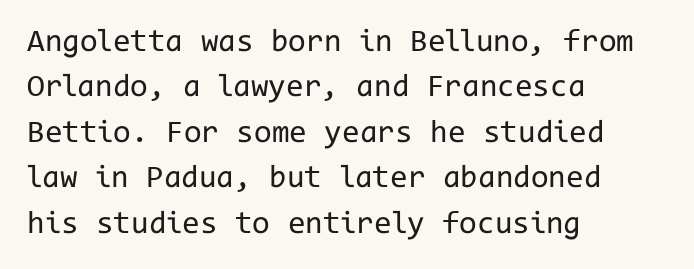
Q: Is the text bold? A: No.
Q: Is the text italic (slanted)? A: No, it is upright.
Q: Is the typeface a serif or a sans-serif typeface? A: Sans-serif.
Q: Is the text underlined? A: No.
Q: How is the paragraph aligned? A: Left-aligned.
Q: Is the spacing between letters normal or unusually wide? A: Normal.
Q: Is the spacing between lines tight, normal or loose? A: Normal.
Q: Width (condensed, normal, or wide)? A: Normal.
Q: Stroke contrast? A: Low.
Q: x-height? A: Medium.
Q: Monospaced? A: Yes.
